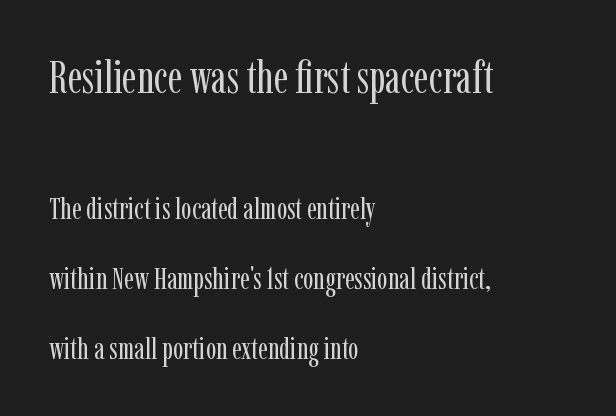
Q: Is the text bold? A: No.
Q: Is the text italic (slanted)? A: No, it is upright.
Q: Is the typeface a serif or a sans-serif typeface? A: Serif.
Q: Is the text underlined? A: No.
Q: How is the paragraph aligned? A: Left-aligned.
Q: Is the spacing between letters normal or unusually wide? A: Normal.
Q: Is the spacing between lines tight, normal or loose? A: Loose.
Q: Which block of text is set in a larger size, the first (top) or the second (bottom)? A: The first (top) one.
Q: Width (condensed, normal, or wide)? A: Condensed.
Q: Stroke contrast? A: Low.
Q: x-height? A: Medium.
Q: Monospaced? A: No.
